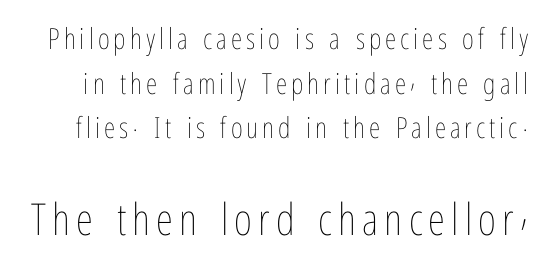
Q: Is the text bold? A: No.
Q: Is the text italic (slanted)? A: No, it is upright.
Q: Is the text underlined? A: No.
Q: Is the spacing between lines tight, normal or loose? A: Normal.
Q: Which block of text is set in a larger size, the first (top) or the second (bottom)? A: The second (bottom) one.
Q: Width (condensed, normal, or wide)? A: Condensed.
Q: Stroke contrast? A: Low.
Q: x-height? A: Medium.
Q: Monospaced? A: No.
